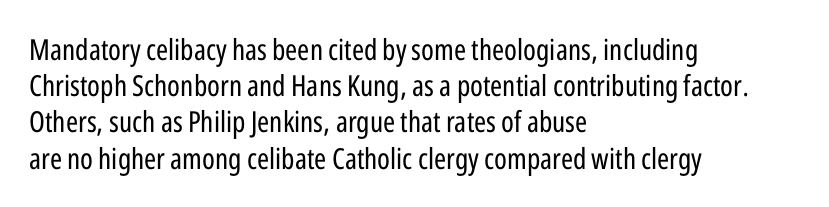
Q: Is the text bold? A: No.
Q: Is the text italic (slanted)? A: No, it is upright.
Q: Is the typeface a serif or a sans-serif typeface? A: Sans-serif.
Q: Is the text underlined? A: No.
Q: How is the paragraph aligned? A: Left-aligned.
Q: Is the spacing between letters normal or unusually wide? A: Normal.
Q: Is the spacing between lines tight, normal or loose? A: Normal.
Q: Width (condensed, normal, or wide)? A: Condensed.
Q: Stroke contrast? A: Low.
Q: x-height? A: Medium.
Q: Monospaced? A: No.
